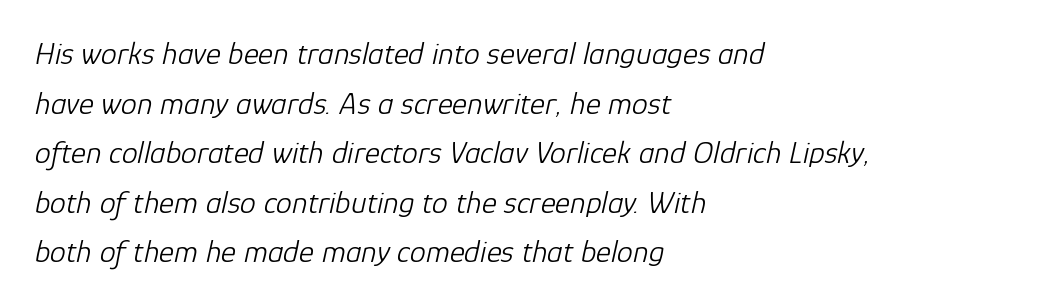
The image shows 32 px light type, italic (leaning right); set left-aligned, normal line spacing (1.55x), normal letter spacing, not underlined; low stroke contrast and a medium x-height.
